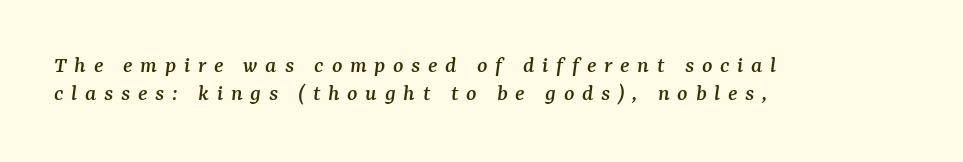
{"italic": "yes", "lean": "right", "slant_degrees": 7, "underline": "no", "align": "left", "line_spacing_ratio": 1.17, "letter_spacing": "wide", "letter_spacing_em": 0.32, "glyph_px": 24}
